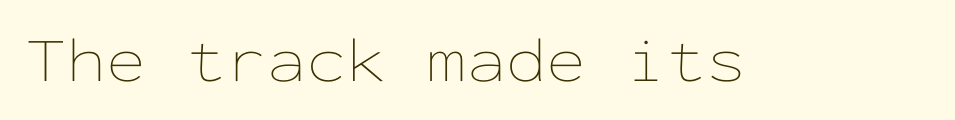
The image shows 64 px thin, wide type, upright, monospaced; set normal letter spacing, not underlined; low stroke contrast and a medium x-height.
